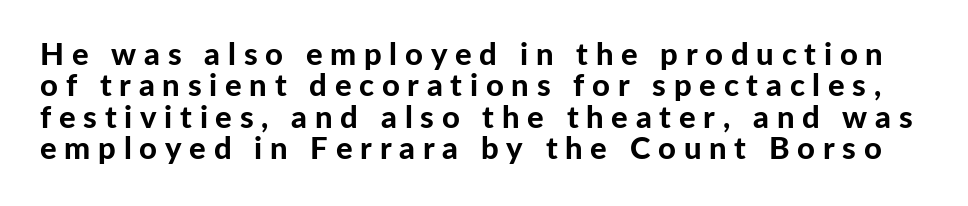
Q: Is the text bold? A: Yes.
Q: Is the text italic (slanted)? A: No, it is upright.
Q: Is the typeface a serif or a sans-serif typeface? A: Sans-serif.
Q: Is the text underlined? A: No.
Q: Is the spacing between letters normal or unusually wide? A: Unusually wide.
Q: Is the spacing between lines tight, normal or loose? A: Tight.
Q: Width (condensed, normal, or wide)? A: Normal.
Q: Stroke contrast? A: Low.
Q: x-height? A: Medium.
Q: Monospaced? A: No.
